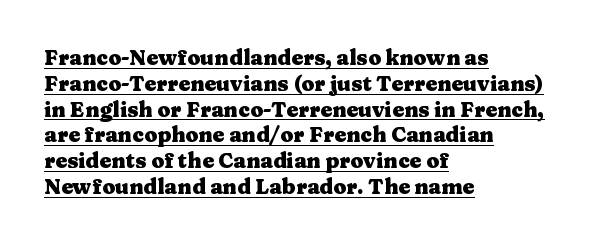
The image shows 21 px bold type, upright; set left-aligned, line spacing 1.23x, normal letter spacing, underlined.
